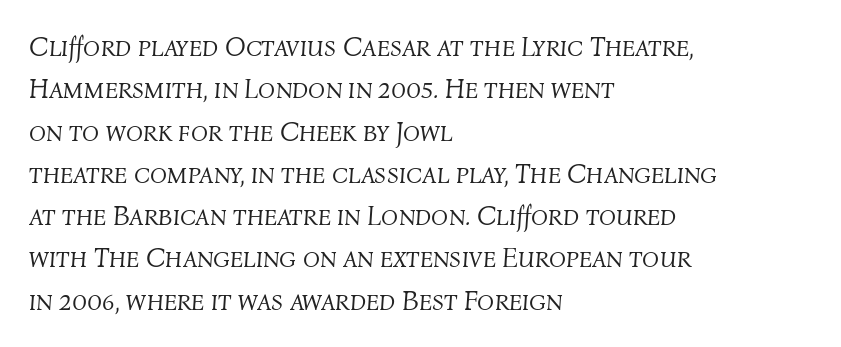
The image shows 28 px light type, italic (leaning right); set left-aligned, normal line spacing (1.51x), normal letter spacing, not underlined; medium stroke contrast and a medium x-height.
